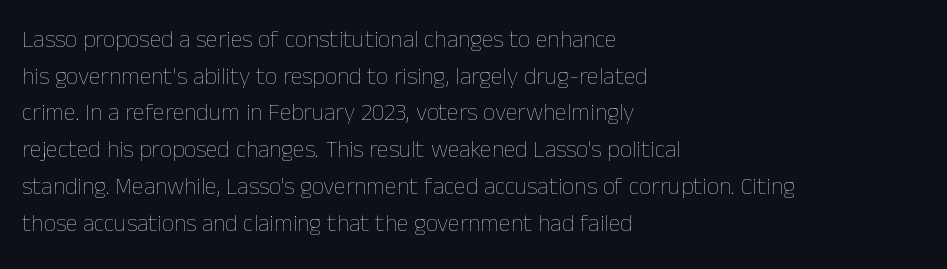
The image shows 24 px text type, upright; set left-aligned, normal line spacing (1.53x), normal letter spacing, not underlined.
